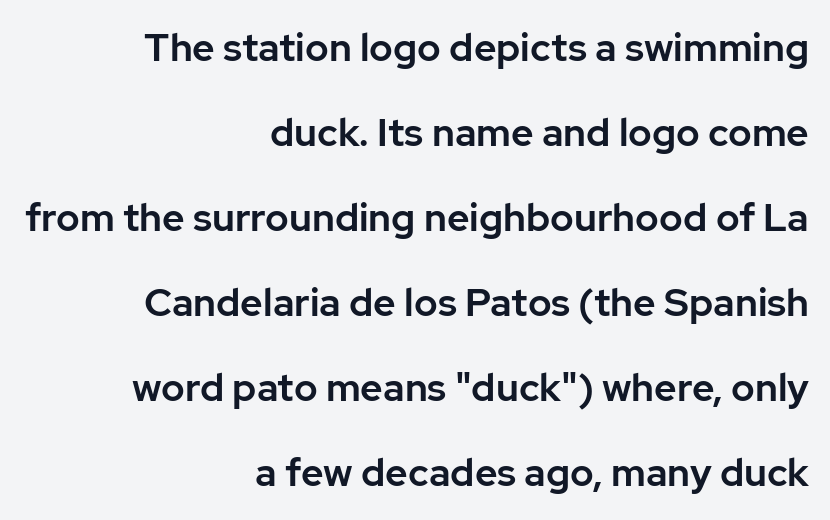
The block of text is sparse from top to bottom, with ample space between rows. A typesetter would label this face a sans. Nothing unusual about the tracking: characters are spaced as the font intends. A typesetter would call this proportional, since set widths differ per character. Letters rest on an invisible, unmarked baseline. Style check: upright.
